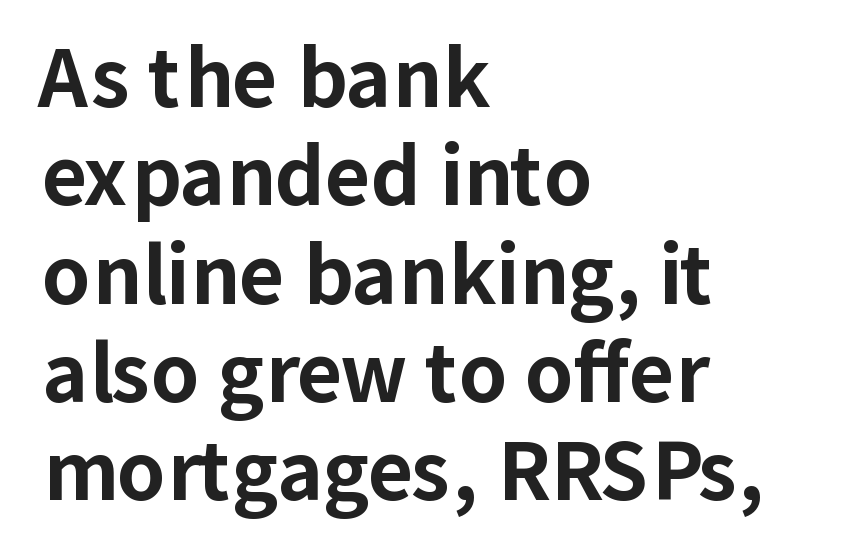
Q: Is the text bold? A: Yes.
Q: Is the text italic (slanted)? A: No, it is upright.
Q: Is the typeface a serif or a sans-serif typeface? A: Sans-serif.
Q: Is the text underlined? A: No.
Q: How is the paragraph aligned? A: Left-aligned.
Q: Is the spacing between letters normal or unusually wide? A: Normal.
Q: Is the spacing between lines tight, normal or loose? A: Normal.
Q: Width (condensed, normal, or wide)? A: Normal.
Q: Stroke contrast? A: Low.
Q: x-height? A: Medium.
Q: Monospaced? A: No.
